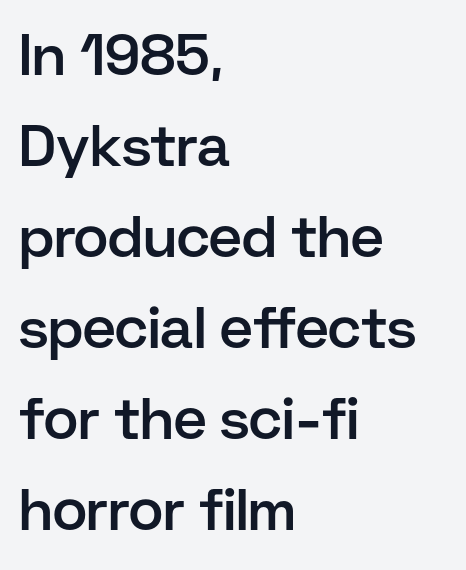
{"serif": "no", "italic": "no", "bold": "semi", "weight": "semibold", "width": "normal", "stroke_contrast": "low", "x_height": "medium", "monospaced": "no", "underline": "no", "align": "left", "line_spacing": "normal", "line_spacing_ratio": 1.57, "letter_spacing": "normal", "letter_spacing_em": 0.0, "glyph_px": 58}
